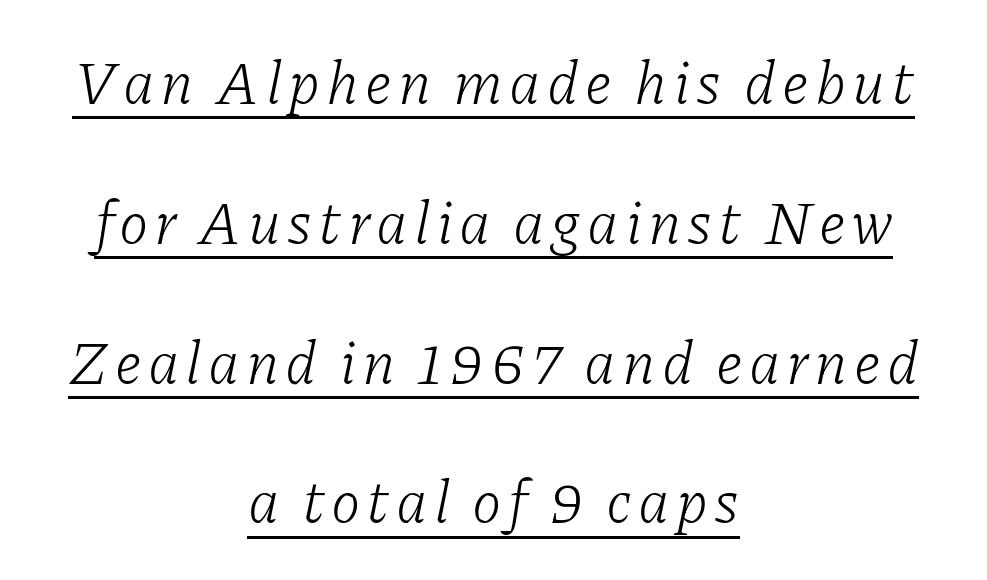
This sample is center-justified, so both line endings float freely. Emphasis is given by a line drawn under the lettering. Does the lettering tilt? It does — this is italic. Weight: not bold — regular or lighter. Whoever set this chose breathing room over compactness in the vertical rhythm. Type style note: has serifs.
